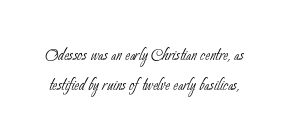
Q: Is the text bold? A: No.
Q: Is the text underlined? A: No.
Q: Is the spacing between letters normal or unusually wide? A: Normal.
Q: Is the spacing between lines tight, normal or loose? A: Normal.
